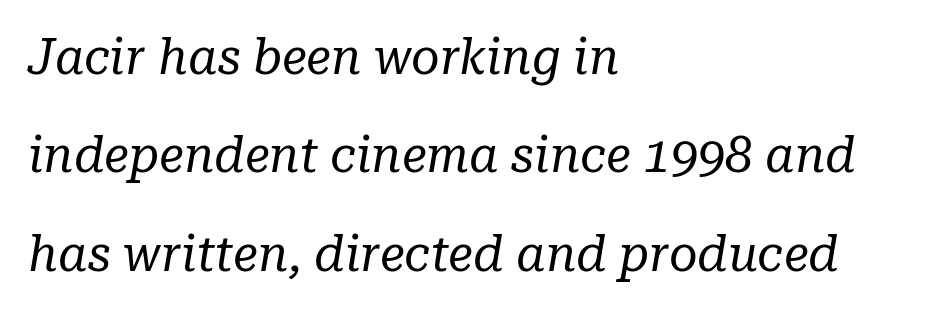
The image shows 49 px regular-weight serif type, italic (leaning right); set left-aligned, loose line spacing (2.01x), normal letter spacing, not underlined; low stroke contrast and a medium x-height.
